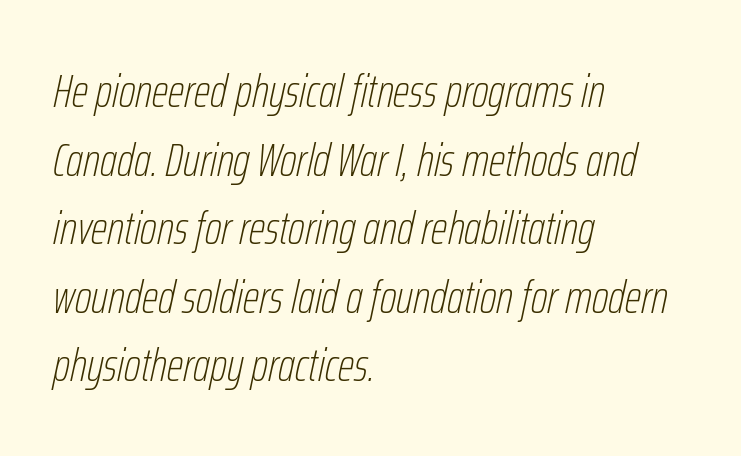
The image shows 47 px thin, condensed type, italic (leaning right); set left-aligned, normal line spacing (1.46x), normal letter spacing, not underlined; low stroke contrast and a medium x-height.
